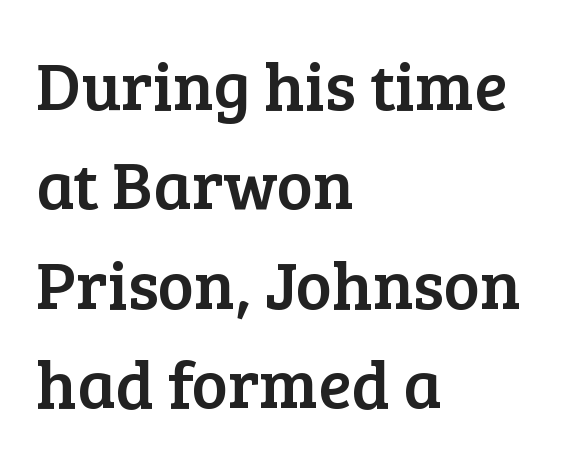
The image shows 68 px serif type, upright; set left-aligned, normal line spacing (1.46x), normal letter spacing, not underlined; low stroke contrast and a medium x-height.
